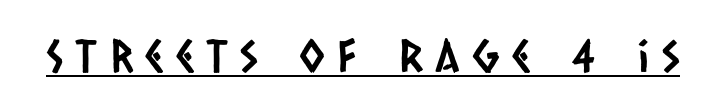
The image shows 45 px condensed sans-serif type; set unusually wide letter spacing (+0.3 em), underlined; low stroke contrast and a large x-height.
